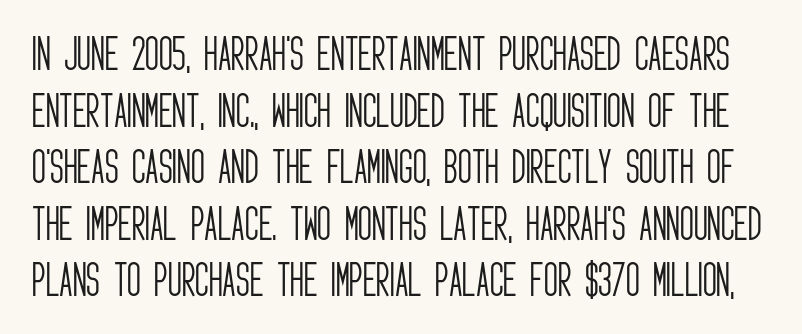
The image shows 38 px light, condensed sans-serif type, upright; set normal line spacing (1.49x), normal letter spacing, not underlined; low stroke contrast and a large x-height.
